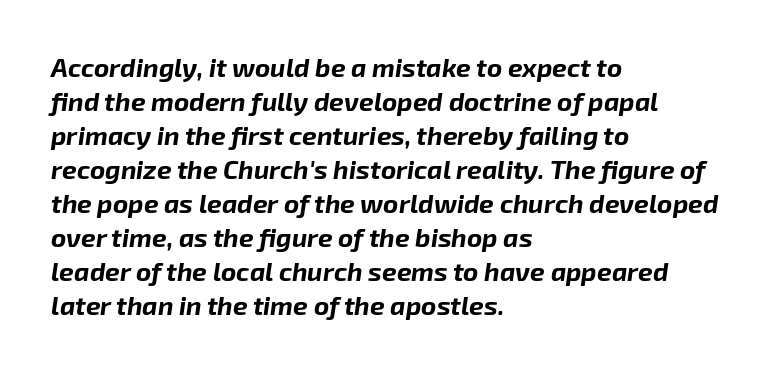
Q: Is the text bold? A: Yes.
Q: Is the text italic (slanted)? A: Yes, it leans right by about 8 degrees.
Q: Is the text underlined? A: No.
Q: How is the paragraph aligned? A: Left-aligned.
Q: Is the spacing between letters normal or unusually wide? A: Normal.
Q: Is the spacing between lines tight, normal or loose? A: Normal.
